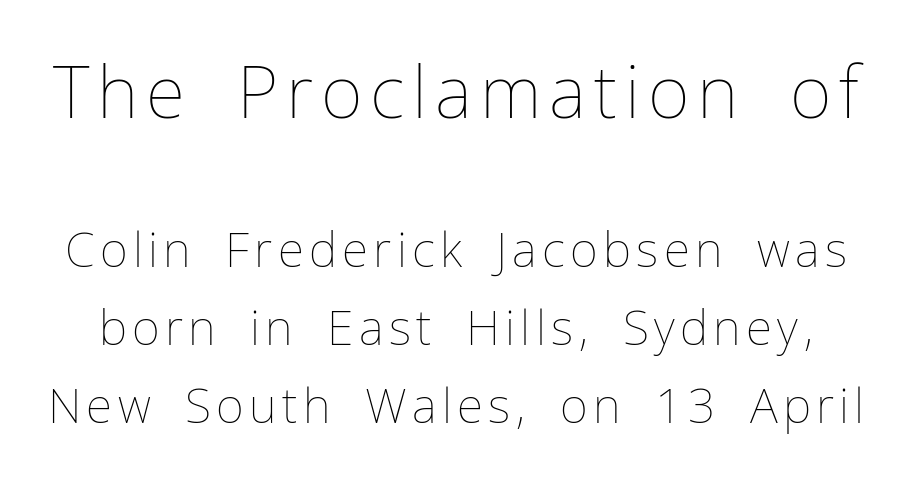
The lines sit at an ordinary, default distance from one another. Do the letters lean? They stand straight. The earlier block is typeset at a bigger size than the later block. The area under the type is left untouched. Weight: regular or lighter. Character widths vary here, with narrow letters taking less room than wide ones.
